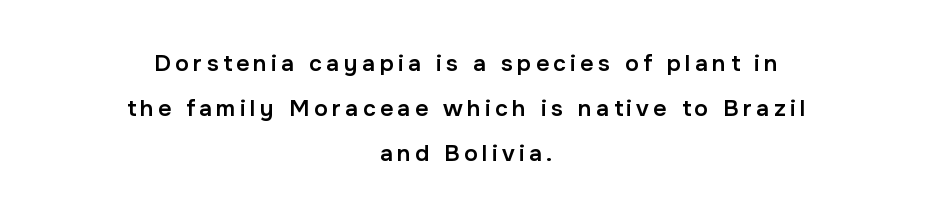
{"italic": "no", "bold": "semi", "underline": "no", "align": "center", "line_spacing": "loose", "line_spacing_ratio": 1.95, "glyph_px": 23}
